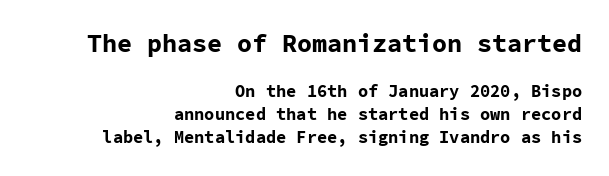
Q: Is the text bold? A: Yes.
Q: Is the text italic (slanted)? A: No, it is upright.
Q: Is the text underlined? A: No.
Q: How is the paragraph aligned? A: Right-aligned.
Q: Is the spacing between letters normal or unusually wide? A: Normal.
Q: Is the spacing between lines tight, normal or loose? A: Normal.
Q: Which block of text is set in a larger size, the first (top) or the second (bottom)? A: The first (top) one.
